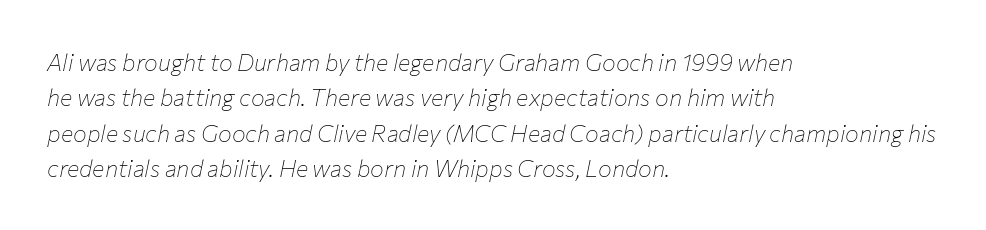
The image shows 23 px text type, italic (leaning right); set left-aligned, normal line spacing (1.54x), normal letter spacing, not underlined.
